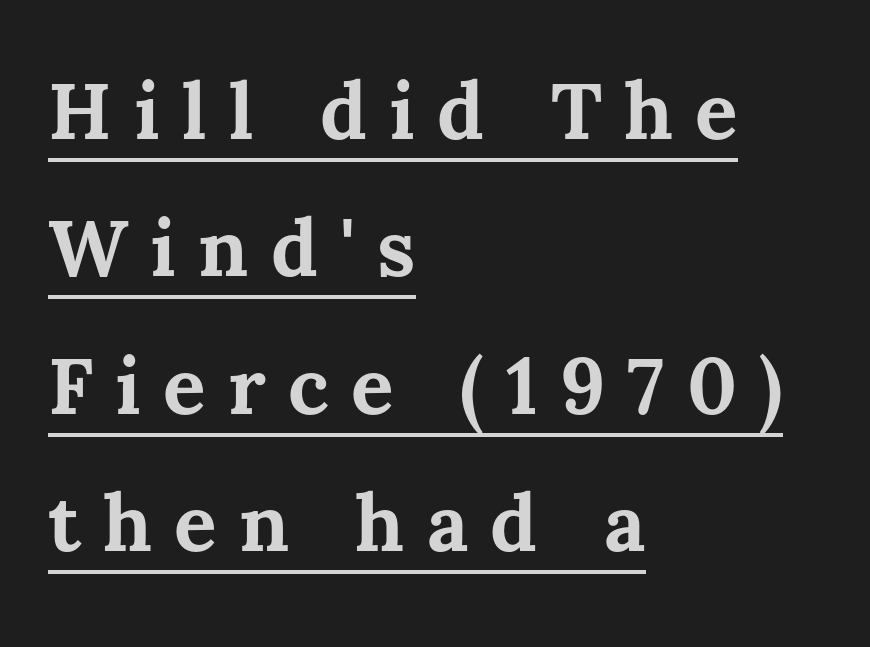
The image shows 79 px bold type, upright; set left-aligned, line spacing 1.74x, unusually wide letter spacing (+0.28 em), underlined; medium stroke contrast and a medium x-height.
